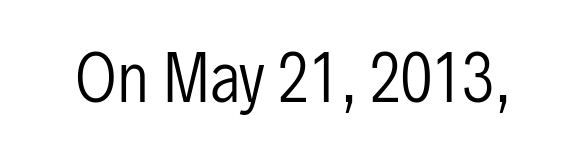
These lines are composed in type without serifs. Unlike italic type, these characters show no tilt at all. Bare-footed words on every line. The typesetting does not lean heavy: it is not bold. The rendering keeps characters at their native spacing. These lines are rendered in a variable-pitch font.
